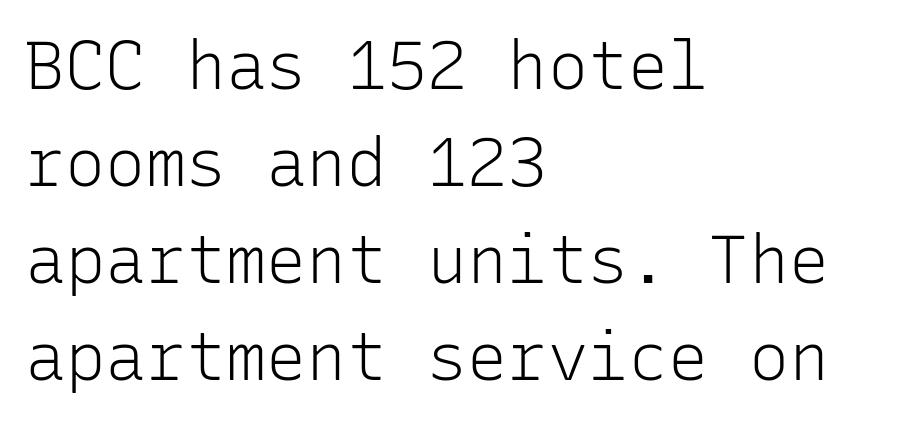
Q: Is the text bold? A: No.
Q: Is the text italic (slanted)? A: No, it is upright.
Q: Is the typeface a serif or a sans-serif typeface? A: Sans-serif.
Q: Is the text underlined? A: No.
Q: How is the paragraph aligned? A: Left-aligned.
Q: Is the spacing between letters normal or unusually wide? A: Normal.
Q: Is the spacing between lines tight, normal or loose? A: Normal.
Q: Width (condensed, normal, or wide)? A: Normal.
Q: Stroke contrast? A: Low.
Q: x-height? A: Medium.
Q: Monospaced? A: Yes.
